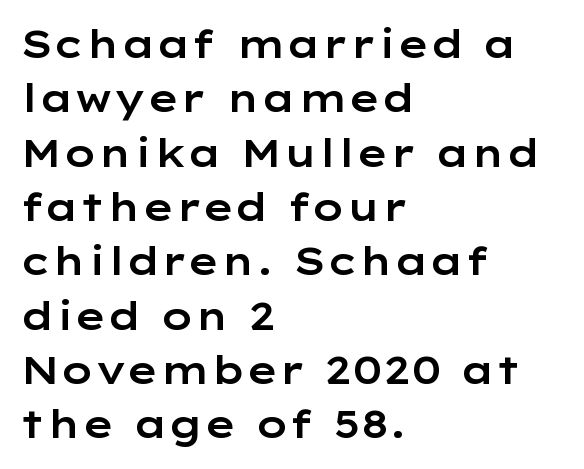
Do the characters align in a grid? No, the font is proportional. This rendering uses left alignment, leaving the right contour irregular. In terms of letterform style, serifs are entirely absent. Spacing between characters is what you'd get straight out of the box. Glance below the letters and you will spot only blank space. Italic: no, the glyphs are upright roman.
